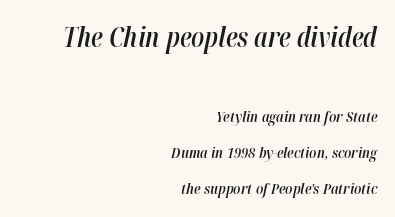
Compared with ordinary roman type, these characters are visibly tilted. The words here are not underlined. Observe the ordinary spacing: letters are neighbours, not strangers. Vertically, the passage feels expansive, rows floating well apart. The paragraph has a hard right edge and a soft left edge.
